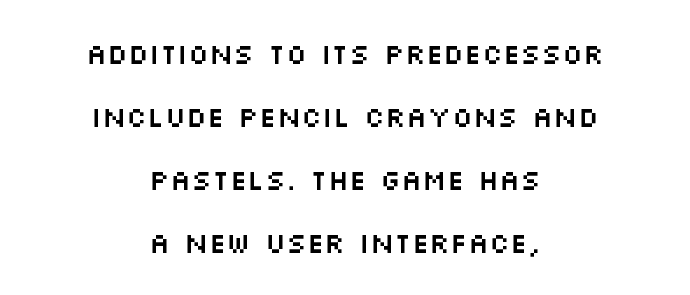
{"serif": "no", "italic": "no", "width": "wide", "stroke_contrast": "medium", "x_height": "large", "monospaced": "no", "underline": "no", "align": "center", "line_spacing": "loose", "line_spacing_ratio": 2.25, "letter_spacing": "normal", "letter_spacing_em": 0.0, "glyph_px": 28}
